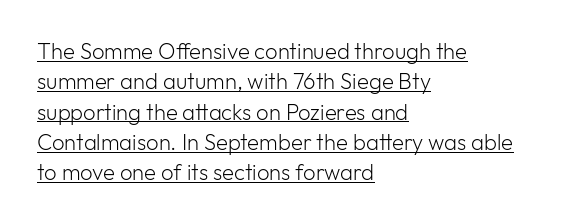
Q: Is the text bold? A: No.
Q: Is the text italic (slanted)? A: No, it is upright.
Q: Is the text underlined? A: Yes.
Q: How is the paragraph aligned? A: Left-aligned.
Q: Is the spacing between letters normal or unusually wide? A: Normal.
Q: Is the spacing between lines tight, normal or loose? A: Normal.
